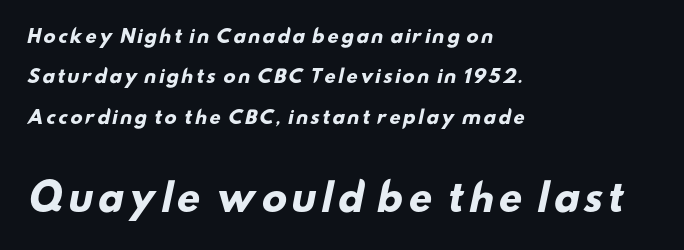
The image shows 37 px heavy, wide sans-serif type; set left-aligned, loose line spacing (2.24x), not underlined; the second (bottom) block is 2.06x larger; low stroke contrast and a small x-height.
